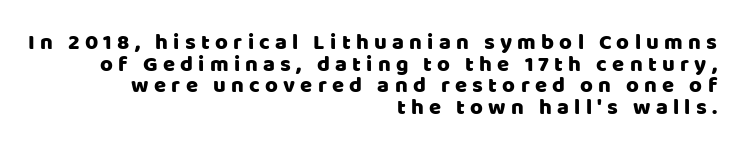
{"italic": "no", "underline": "no", "align": "right", "line_spacing": "tight", "line_spacing_ratio": 0.98, "letter_spacing": "wide", "letter_spacing_em": 0.24, "glyph_px": 22}
